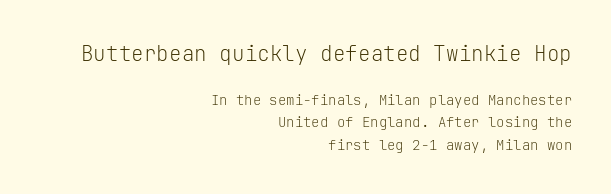
The image shows 21 px text type, upright; set right-aligned, normal line spacing (1.61x), normal letter spacing, not underlined; the first (top) block is 1.5x larger.
